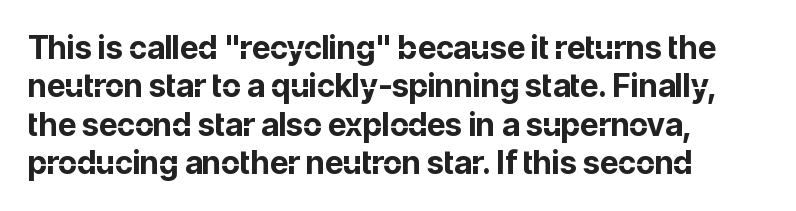
{"serif": "no", "italic": "no", "bold": "yes", "weight": "bold", "width": "normal", "stroke_contrast": "low", "x_height": "medium", "monospaced": "no", "underline": "no", "align": "left", "line_spacing_ratio": 1.2, "letter_spacing": "normal", "letter_spacing_em": 0.0, "glyph_px": 32}
